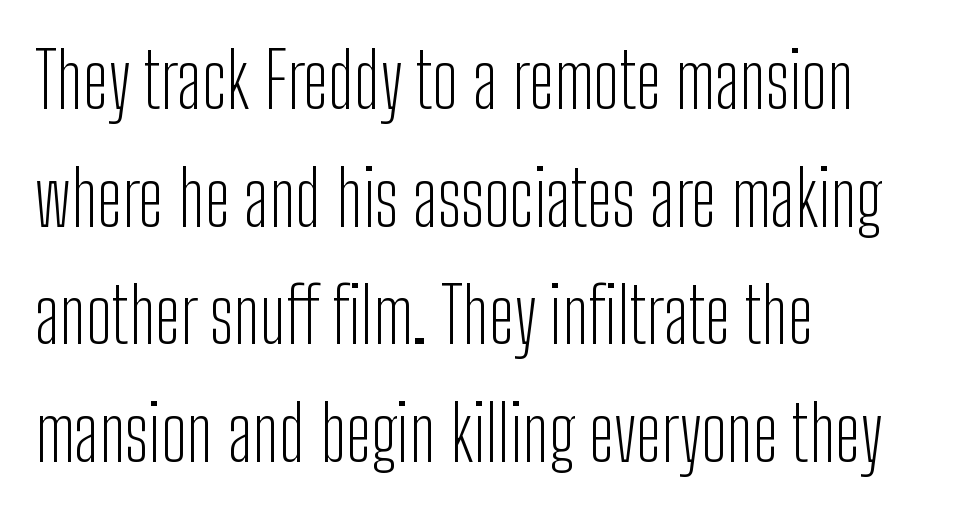
Q: Is the text bold? A: No.
Q: Is the text italic (slanted)? A: No, it is upright.
Q: Is the typeface a serif or a sans-serif typeface? A: Sans-serif.
Q: Is the text underlined? A: No.
Q: How is the paragraph aligned? A: Left-aligned.
Q: Is the spacing between letters normal or unusually wide? A: Normal.
Q: Is the spacing between lines tight, normal or loose? A: Normal.
Q: Width (condensed, normal, or wide)? A: Condensed.
Q: Stroke contrast? A: Low.
Q: x-height? A: Medium.
Q: Monospaced? A: No.
